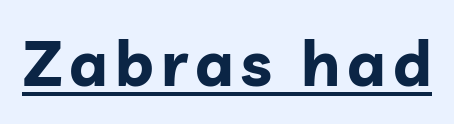
The image shows 63 px bold sans-serif type, upright; set underlined; low stroke contrast and a medium x-height.
